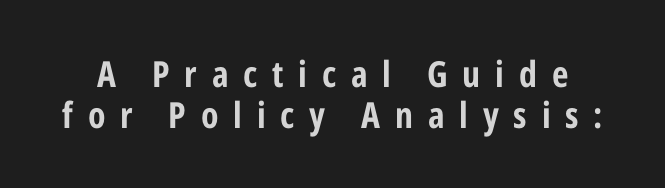
{"serif": "no", "italic": "no", "bold": "yes", "weight": "bold", "width": "condensed", "stroke_contrast": "low", "x_height": "medium", "monospaced": "no", "underline": "no", "line_spacing": "tight", "line_spacing_ratio": 1.15, "letter_spacing": "wide", "letter_spacing_em": 0.41, "glyph_px": 36}
